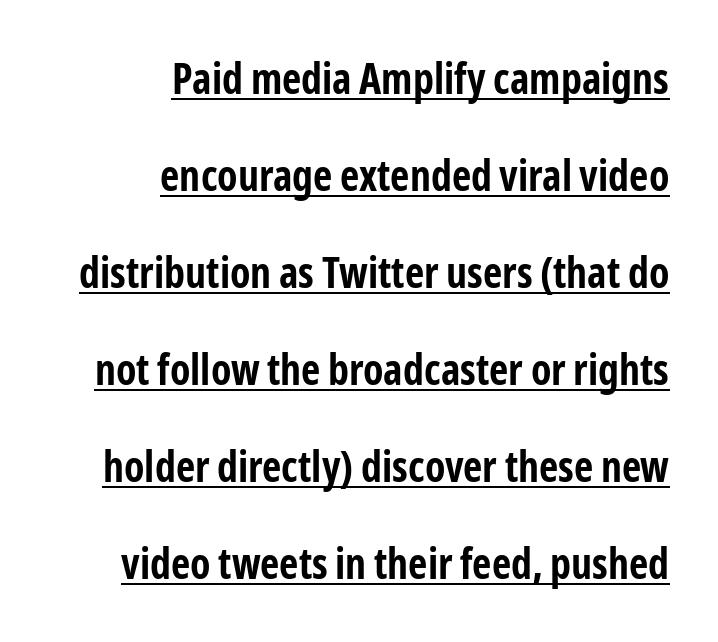
Notice how a bar underscores the lettering throughout. The letters are bold, with thick, heavy strokes. The rendering uses natural spacing where letterforms have individual widths. One-word summary of the alignment: right. Letterform terminals end flat and unadorned throughout the passage. The letters sit at their default tracking, neither squeezed nor spread.
